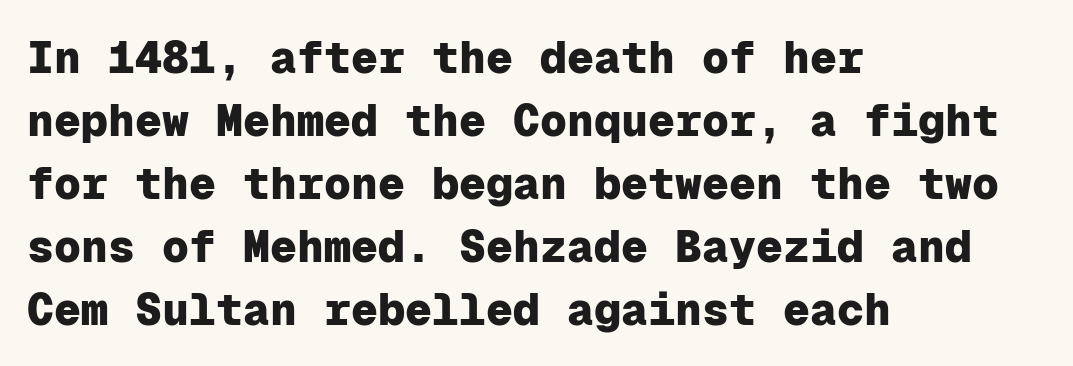
Bold? Absolutely — the strokes are thick and heavy. These lines keep a tight, regular rhythm from letter to letter. The type family on display is of the sans-serif kind. Note the uniform advance width — an 'i' takes as much space as an 'm'. Designer's note — italics off, roman on. Regarding leading, the lines here are spaced in the standard way.
